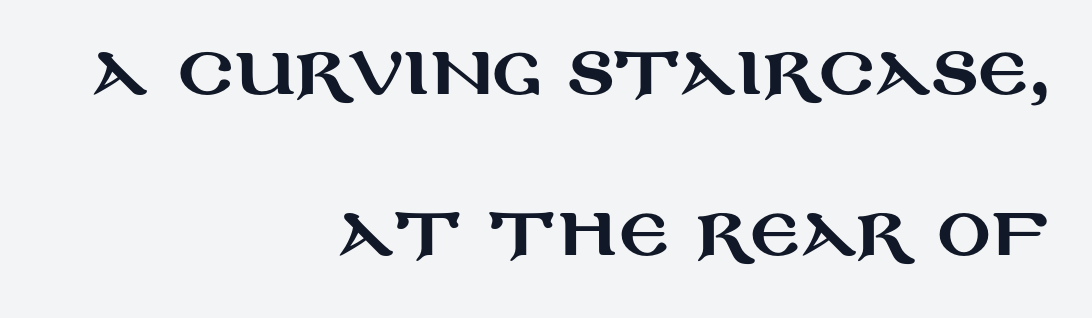
Q: Is the text italic (slanted)? A: No, it is upright.
Q: Is the typeface a serif or a sans-serif typeface? A: Sans-serif.
Q: Is the text underlined? A: No.
Q: How is the paragraph aligned? A: Right-aligned.
Q: Is the spacing between letters normal or unusually wide? A: Normal.
Q: Is the spacing between lines tight, normal or loose? A: Loose.
Q: Width (condensed, normal, or wide)? A: Wide.
Q: Stroke contrast? A: Medium.
Q: x-height? A: Large.
Q: Monospaced? A: No.
